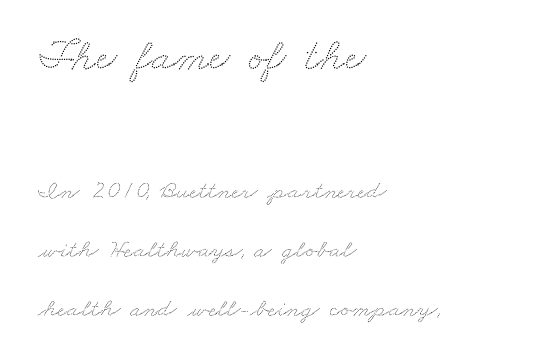
Q: Is the text underlined? A: No.
Q: How is the paragraph aligned? A: Left-aligned.
Q: Is the spacing between letters normal or unusually wide? A: Normal.
Q: Is the spacing between lines tight, normal or loose? A: Loose.
Q: Which block of text is set in a larger size, the first (top) or the second (bottom)? A: The first (top) one.
Q: Width (condensed, normal, or wide)? A: Wide.
Q: Stroke contrast? A: Low.
Q: x-height? A: Small.
Q: Monospaced? A: No.
